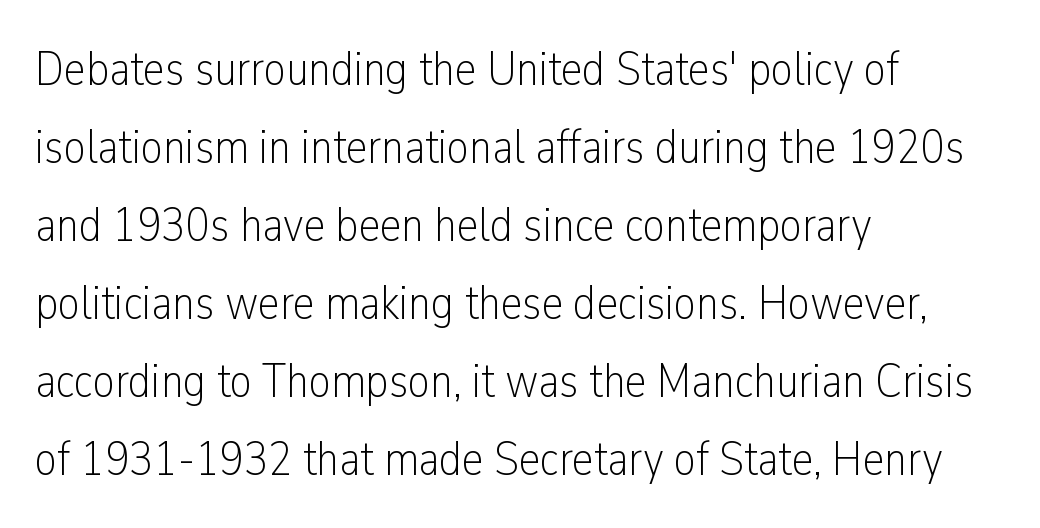
Q: Is the text bold? A: No.
Q: Is the text italic (slanted)? A: No, it is upright.
Q: Is the typeface a serif or a sans-serif typeface? A: Sans-serif.
Q: Is the text underlined? A: No.
Q: How is the paragraph aligned? A: Left-aligned.
Q: Is the spacing between letters normal or unusually wide? A: Normal.
Q: Is the spacing between lines tight, normal or loose? A: Normal.
Q: Width (condensed, normal, or wide)? A: Condensed.
Q: Stroke contrast? A: Low.
Q: x-height? A: Medium.
Q: Monospaced? A: No.
